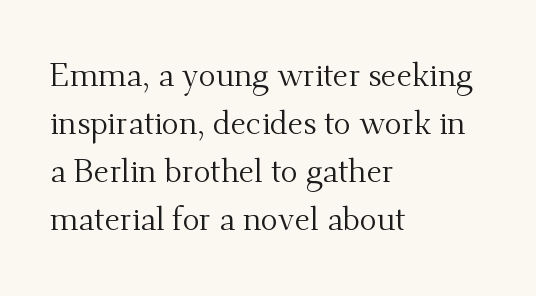
{"serif": "yes", "italic": "no", "bold": "no", "weight": "regular", "width": "normal", "stroke_contrast": "medium", "x_height": "small", "monospaced": "no", "underline": "no", "align": "left", "line_spacing": "normal", "line_spacing_ratio": 1.5, "letter_spacing": "normal", "letter_spacing_em": 0.0, "glyph_px": 32}
